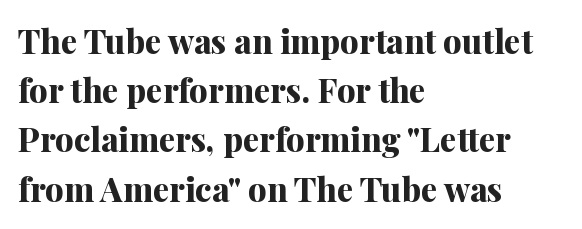
Q: Is the text bold? A: Yes.
Q: Is the text italic (slanted)? A: No, it is upright.
Q: Is the typeface a serif or a sans-serif typeface? A: Serif.
Q: Is the text underlined? A: No.
Q: How is the paragraph aligned? A: Left-aligned.
Q: Is the spacing between letters normal or unusually wide? A: Normal.
Q: Is the spacing between lines tight, normal or loose? A: Normal.
Q: Width (condensed, normal, or wide)? A: Normal.
Q: Stroke contrast? A: Medium.
Q: x-height? A: Medium.
Q: Monospaced? A: No.
